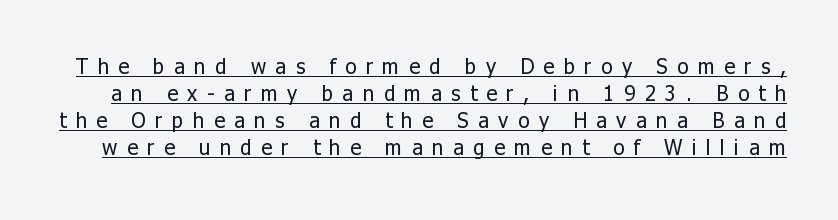
{"italic": "no", "bold": "no", "underline": "yes", "line_spacing": "normal", "line_spacing_ratio": 1.29, "letter_spacing": "wide", "letter_spacing_em": 0.45, "glyph_px": 21}
